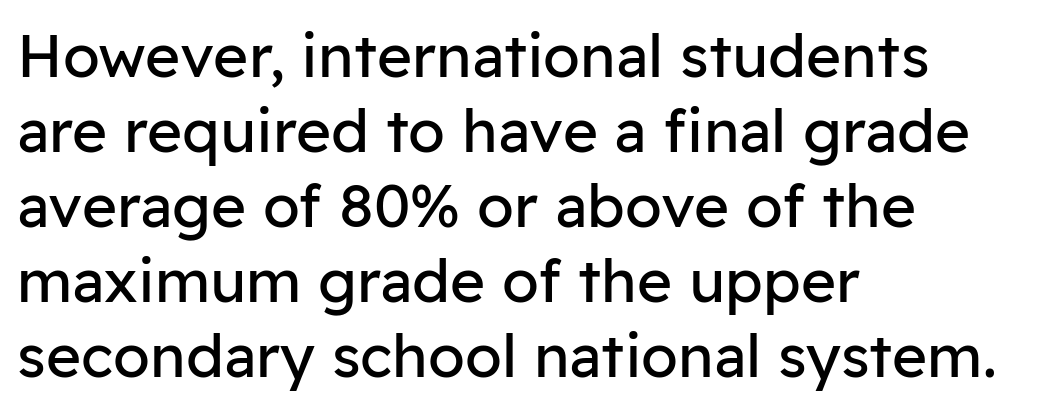
The image shows 60 px regular-weight sans-serif type, upright; set left-aligned, normal line spacing (1.25x), normal letter spacing, not underlined; low stroke contrast and a medium x-height.
